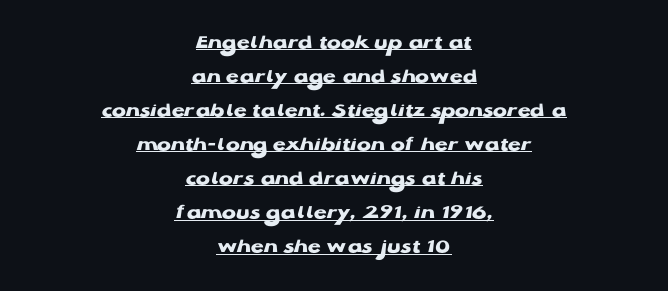
Q: Is the text bold? A: Yes.
Q: Is the text italic (slanted)? A: No, it is upright.
Q: Is the text underlined? A: Yes.
Q: How is the paragraph aligned? A: Centered.
Q: Is the spacing between letters normal or unusually wide? A: Normal.
Q: Is the spacing between lines tight, normal or loose? A: Normal.
